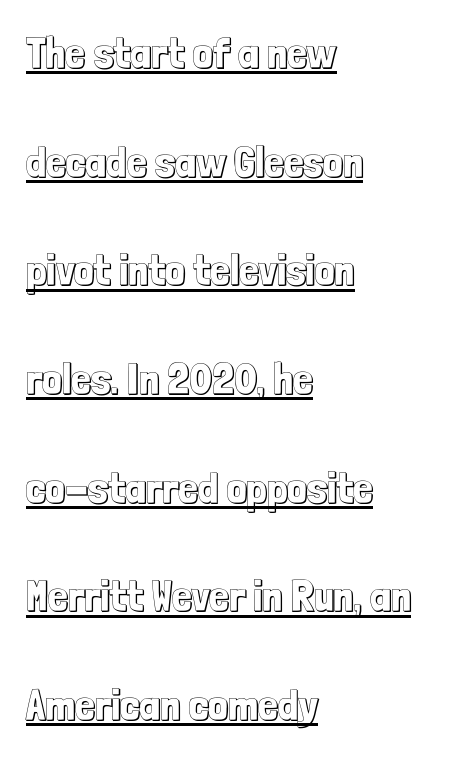
How are the letters spaced? Ordinarily, with no added tracking. The words here are underlined. One glance says open: line gaps are wider than usual. Note the varied advance widths — an 'i' is clearly narrower than an 'm'.
